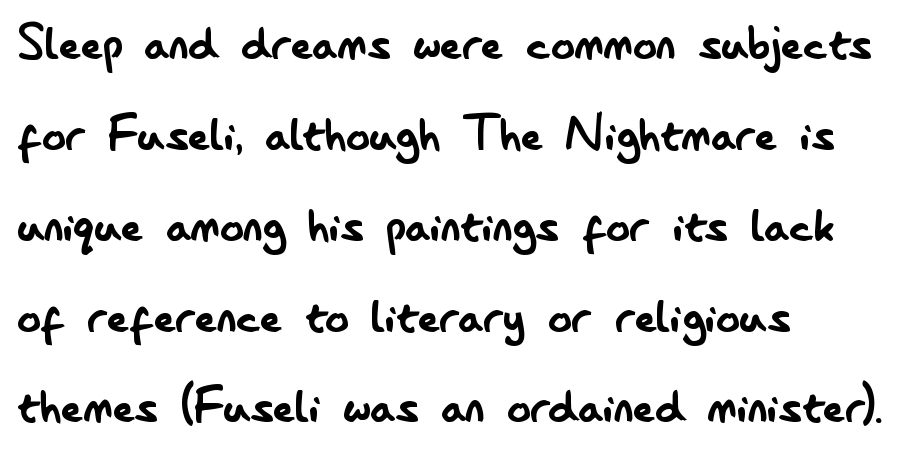
Stems here are at most as thick as an everyday book face. Letter spacing: default. Ordinary non-slanted type is in use. Underline: absent. A typesetter would call this proportional, since set widths differ per character. Vertically, the passage feels balanced, rows spaced as you'd expect.
